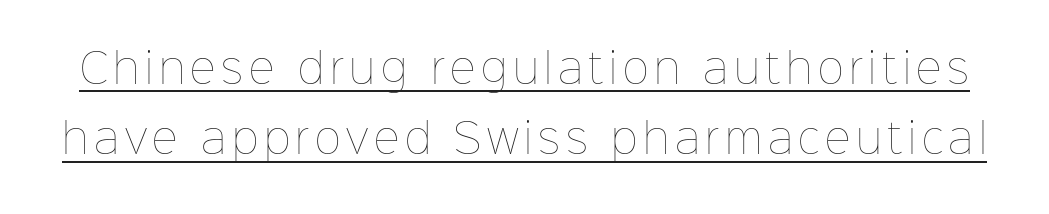
Here the designer chose a conventional face with non-uniform glyph widths. The specimen reads as upright at a glance. Summary of weight: not heavy and not bold. You can see a thin bar hugging the bottom of the glyphs.
